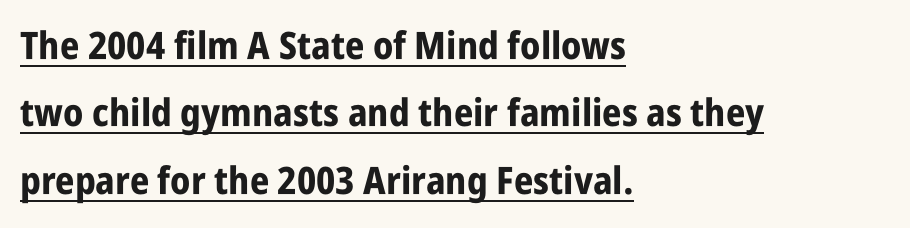
{"serif": "no", "italic": "no", "bold": "yes", "weight": "bold", "width": "condensed", "stroke_contrast": "low", "x_height": "large", "monospaced": "no", "underline": "yes", "align": "left", "line_spacing_ratio": 1.77, "letter_spacing": "normal", "letter_spacing_em": 0.0, "glyph_px": 38}
